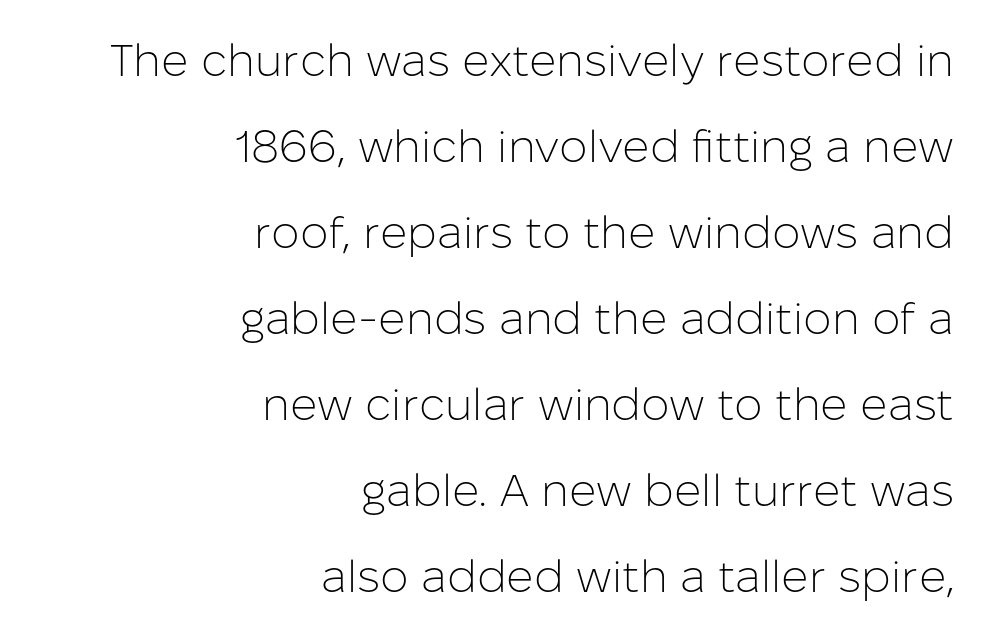
Loosely led — the rows are spread out. Right-aligned paragraph, ragged on the left. Students, note that the glyphs here touch the page at normal intervals. The type family on display is of the sans-serif kind. Compared with a typical body face, this is equally light or lighter still. The words here are not underlined.
